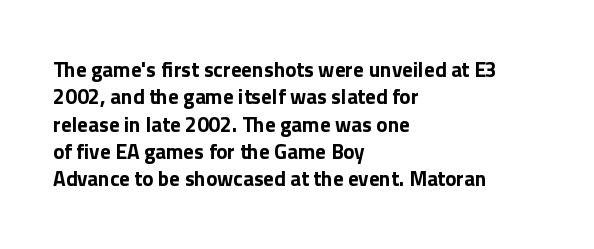
The rendering anchors every line to the left-hand side. This is the regular roman posture of the typeface. A normal amount of white space separates one row of letters from the next. The face used here is rendered with its standard letterfit. A clean baseline with only descenders dipping below it. The sample has been set heavy, in full bold.
